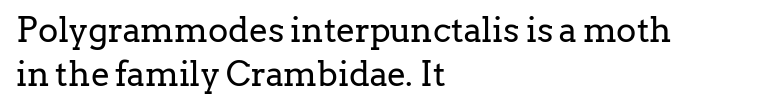
The image shows 34 px regular-weight serif type, upright; set left-aligned, normal line spacing (1.29x), normal letter spacing, not underlined; low stroke contrast and a medium x-height.
